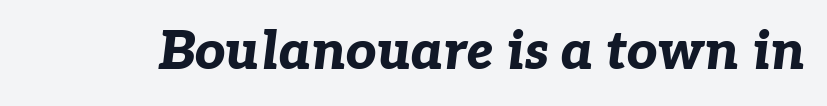
The image shows 53 px bold type, italic (leaning right); set normal letter spacing, not underlined; low stroke contrast and a medium x-height.
